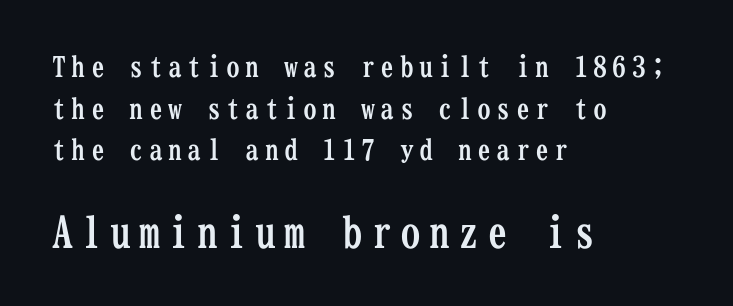
Q: Is the text bold? A: Yes.
Q: Is the text italic (slanted)? A: No, it is upright.
Q: Is the typeface a serif or a sans-serif typeface? A: Serif.
Q: Is the text underlined? A: No.
Q: How is the paragraph aligned? A: Left-aligned.
Q: Is the spacing between lines tight, normal or loose? A: Normal.
Q: Which block of text is set in a larger size, the first (top) or the second (bottom)? A: The second (bottom) one.
Q: Width (condensed, normal, or wide)? A: Condensed.
Q: Stroke contrast? A: Low.
Q: x-height? A: Medium.
Q: Monospaced? A: Yes.
